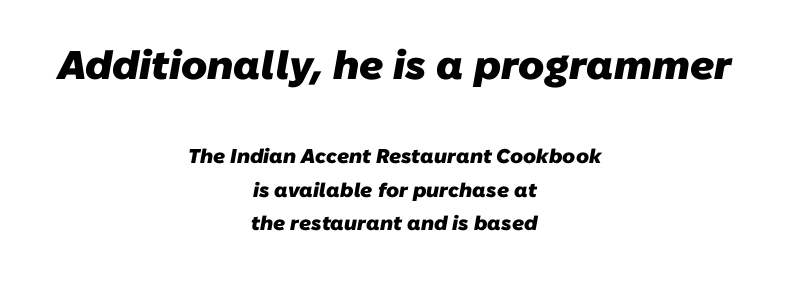
{"serif": "no", "bold": "yes", "weight": "heavy", "width": "normal", "stroke_contrast": "low", "x_height": "medium", "monospaced": "no", "underline": "no", "align": "center", "line_spacing": "normal", "line_spacing_ratio": 1.66, "letter_spacing": "normal", "letter_spacing_em": 0.0, "larger_block": "first", "size_ratio": 2.0, "glyph_px": 40}
